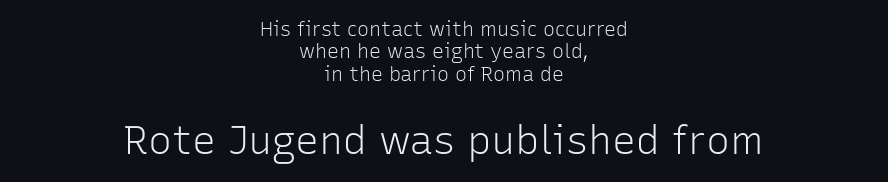
Visually the block forms a symmetrical silhouette, jagged on both flanks. The block sitting lower on the canvas is the one with enlarged characters. This rendering employs a face without finishing strokes, i.e., a sans-serif. Honestly, the letter spacing is just normal — you wouldn't notice it. Quick note: underline off.
